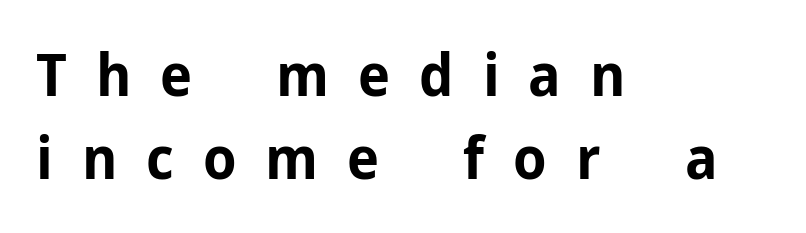
The image shows 59 px bold sans-serif type, upright; set left-aligned, normal line spacing (1.4x), unusually wide letter spacing (+0.49 em), not underlined; low stroke contrast and a medium x-height.
